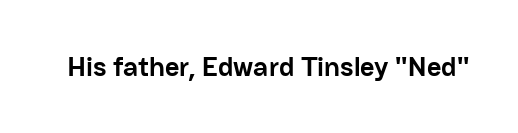
Q: Is the text bold? A: Yes.
Q: Is the text italic (slanted)? A: No, it is upright.
Q: Is the typeface a serif or a sans-serif typeface? A: Sans-serif.
Q: Is the text underlined? A: No.
Q: Is the spacing between letters normal or unusually wide? A: Normal.
Q: Width (condensed, normal, or wide)? A: Normal.
Q: Stroke contrast? A: Low.
Q: x-height? A: Medium.
Q: Monospaced? A: No.
